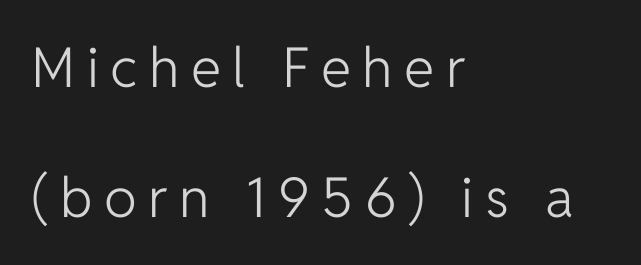
Horizontal alignment here is leftward, the default for most running prose. The gap between lines stays unmarked. The letters are spread apart with noticeably loose tracking. The letters stand upright; this is a roman face. The characters are drawn with everyday or finer stroke widths.
